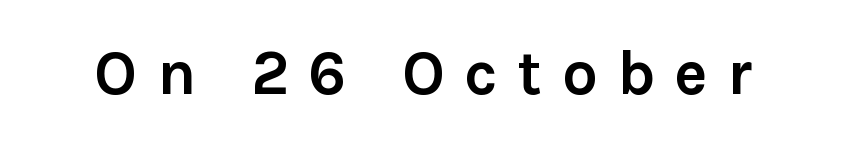
Q: Is the text bold? A: Yes.
Q: Is the text italic (slanted)? A: No, it is upright.
Q: Is the typeface a serif or a sans-serif typeface? A: Sans-serif.
Q: Is the text underlined? A: No.
Q: Is the spacing between letters normal or unusually wide? A: Unusually wide.
Q: Width (condensed, normal, or wide)? A: Normal.
Q: x-height? A: Medium.
Q: Monospaced? A: No.
